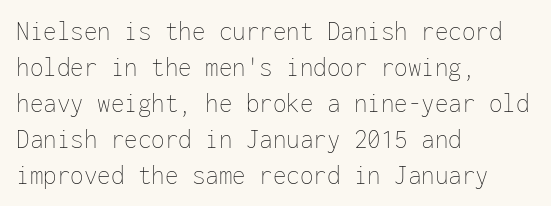
Q: Is the text bold? A: No.
Q: Is the text italic (slanted)? A: No, it is upright.
Q: Is the text underlined? A: No.
Q: How is the paragraph aligned? A: Left-aligned.
Q: Is the spacing between letters normal or unusually wide? A: Normal.
Q: Is the spacing between lines tight, normal or loose? A: Normal.
